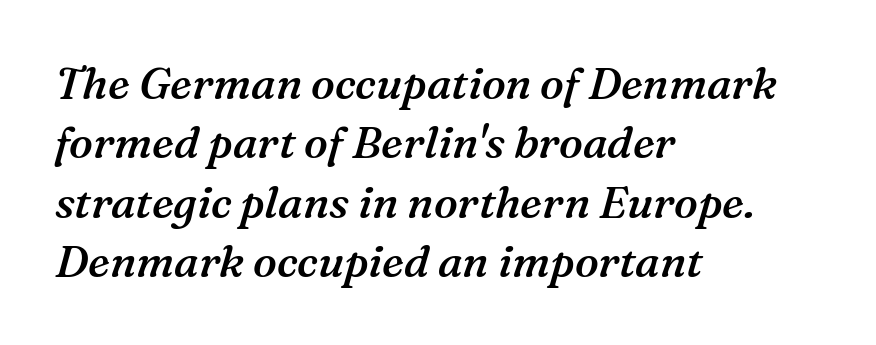
To sum up the face: it has serifs. The rendering uses natural spacing where letterforms have individual widths. Only glyphs here, with clear space below each row. A student would call this left alignment; a typographer would say flush left, rag right. The rendering applies a slant to the glyphs. Does extra space separate the letters? No, they use regular spacing.
